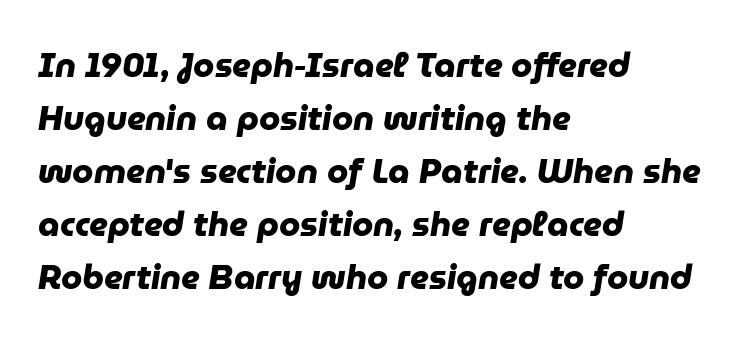
The letters are bold, with thick, heavy strokes. Unmarked baselines from the first word to the last. Here the designer chose a conventional face with non-uniform glyph widths. Look at the bottom of the vertical strokes: they stop flat, with no serifs. Students, observe: this is what conventionally led text looks like.
